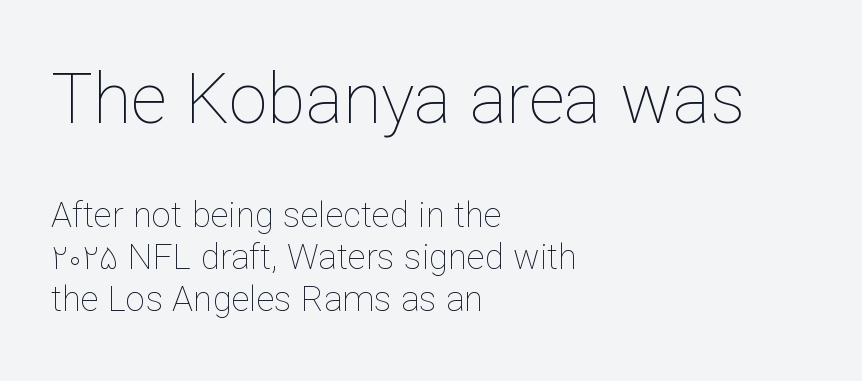
Q: Is the text bold? A: No.
Q: Is the text italic (slanted)? A: No, it is upright.
Q: Is the text underlined? A: No.
Q: How is the paragraph aligned? A: Left-aligned.
Q: Is the spacing between letters normal or unusually wide? A: Normal.
Q: Which block of text is set in a larger size, the first (top) or the second (bottom)? A: The first (top) one.
Q: Width (condensed, normal, or wide)? A: Normal.
Q: Stroke contrast? A: Low.
Q: x-height? A: Medium.
Q: Monospaced? A: No.
